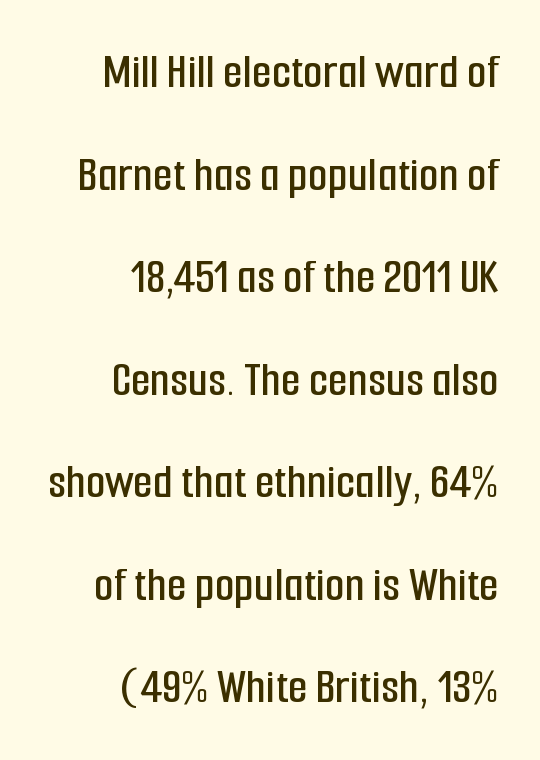
Type style note: lacks serifs. The words here are not underlined. Widely set lines give the paragraph a tall, airy silhouette. The rendering uses natural spacing where letterforms have individual widths. Quick note: not italic, upright.
